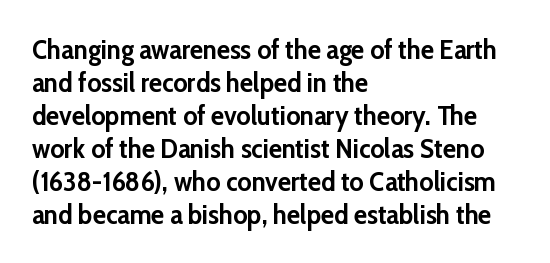
The image shows 27 px bold type, upright; set left-aligned, line spacing 1.22x, normal letter spacing, not underlined.
